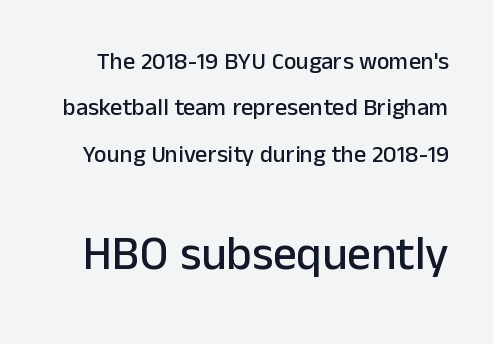
{"serif": "no", "italic": "no", "width": "normal", "stroke_contrast": "low", "x_height": "medium", "monospaced": "no", "underline": "no", "line_spacing": "loose", "line_spacing_ratio": 1.93, "letter_spacing": "normal", "letter_spacing_em": 0.0, "larger_block": "second", "size_ratio": 1.96, "glyph_px": 47}
